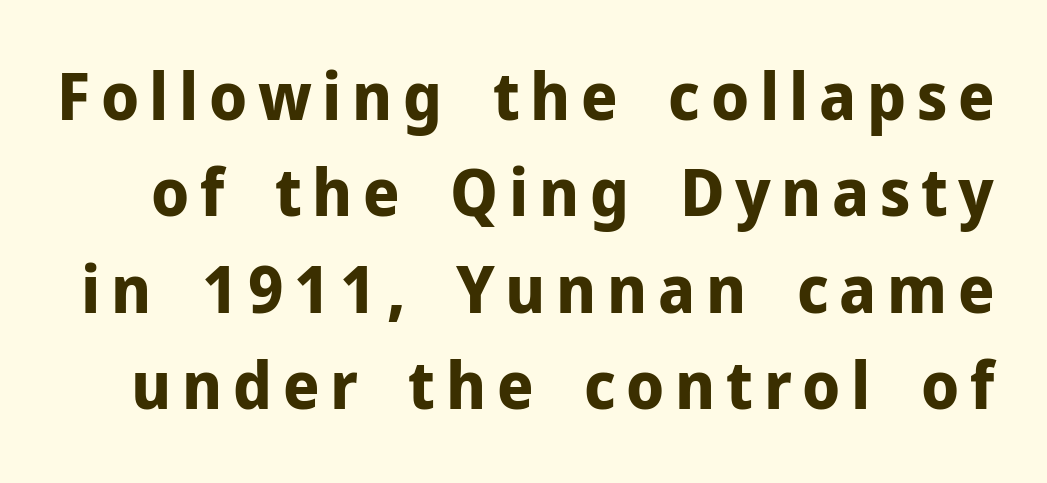
The image shows 66 px bold sans-serif type, upright; set normal line spacing (1.46x), not underlined; low stroke contrast and a medium x-height.
